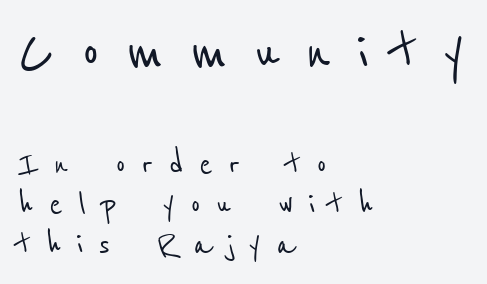
Every row of glyphs begins at an identical x-position on the left. Think of a printed novel: that variable character pitch is what you see here. The baseline area is clear. The rendering inserts visible extra space after every character.
